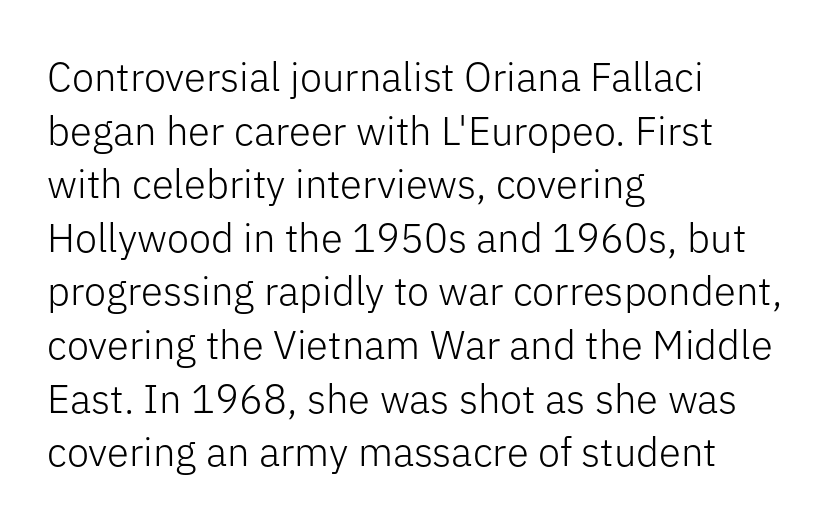
{"serif": "no", "italic": "no", "bold": "no", "weight": "light", "width": "normal", "stroke_contrast": "low", "x_height": "medium", "monospaced": "no", "underline": "no", "align": "left", "line_spacing": "normal", "line_spacing_ratio": 1.34, "letter_spacing": "normal", "letter_spacing_em": 0.0, "glyph_px": 40}
